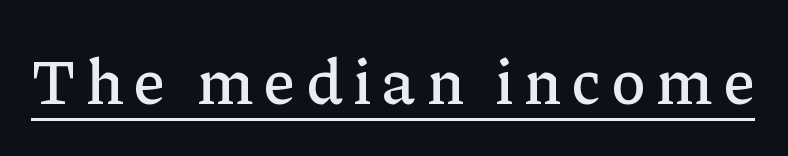
{"serif": "yes", "italic": "no", "width": "normal", "stroke_contrast": "low", "x_height": "medium", "monospaced": "no", "underline": "yes", "glyph_px": 65}
